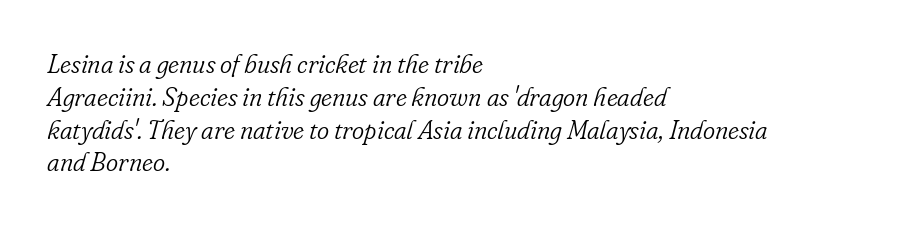
The image shows 26 px text type, italic (leaning right); set left-aligned, normal line spacing (1.26x), normal letter spacing, not underlined.
